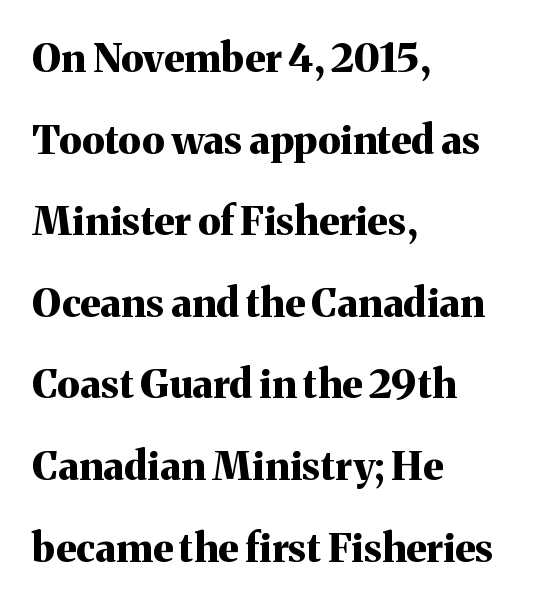
{"serif": "yes", "italic": "no", "bold": "yes", "weight": "bold", "width": "normal", "stroke_contrast": "medium", "x_height": "medium", "monospaced": "no", "underline": "no", "align": "left", "line_spacing": "loose", "line_spacing_ratio": 2.04, "letter_spacing": "normal", "letter_spacing_em": 0.0, "glyph_px": 40}
